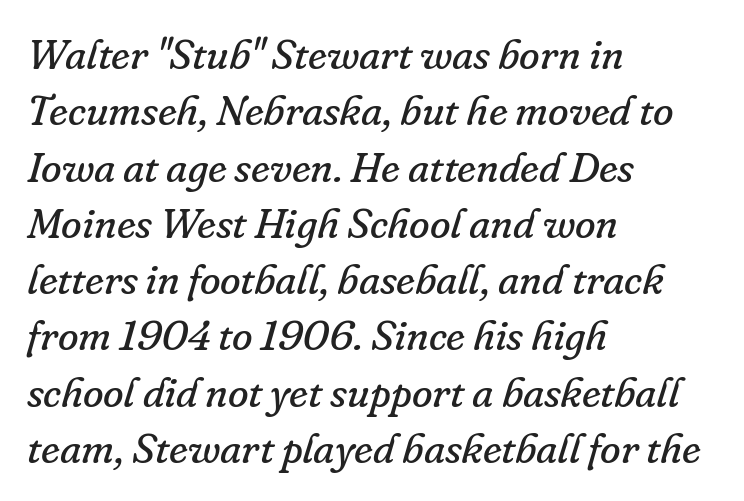
The image shows 42 px regular-weight serif type, italic (leaning right); set left-aligned, normal line spacing (1.34x), normal letter spacing, not underlined; low stroke contrast and a small x-height.
